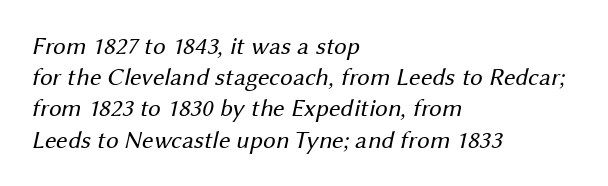
The image shows 25 px text type; set left-aligned, normal line spacing (1.25x), normal letter spacing, not underlined.
